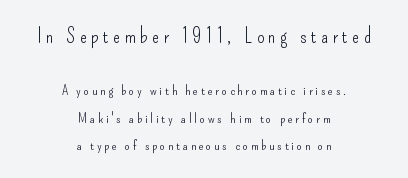
Q: Is the text bold? A: No.
Q: Is the text italic (slanted)? A: No, it is upright.
Q: Is the text underlined? A: No.
Q: How is the paragraph aligned? A: Centered.
Q: Is the spacing between letters normal or unusually wide? A: Unusually wide.
Q: Is the spacing between lines tight, normal or loose? A: Loose.
Q: Which block of text is set in a larger size, the first (top) or the second (bottom)? A: The first (top) one.
